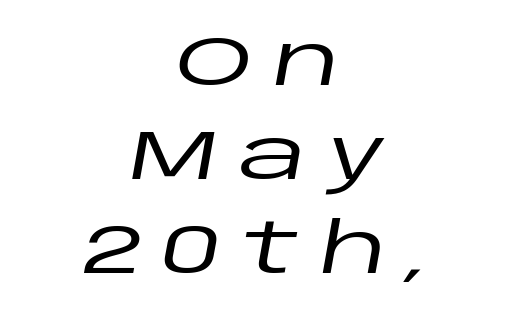
Q: Is the text italic (slanted)? A: Yes, it leans right by about 10 degrees.
Q: Is the text underlined? A: No.
Q: How is the paragraph aligned? A: Centered.
Q: Is the spacing between letters normal or unusually wide? A: Unusually wide.
Q: Is the spacing between lines tight, normal or loose? A: Normal.
Q: Width (condensed, normal, or wide)? A: Wide.
Q: Stroke contrast? A: Low.
Q: x-height? A: Large.
Q: Monospaced? A: No.
